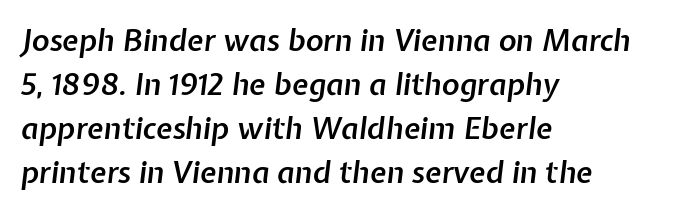
The image shows 30 px semibold type, italic (leaning right); set left-aligned, normal line spacing (1.47x), normal letter spacing, not underlined; low stroke contrast and a medium x-height.
